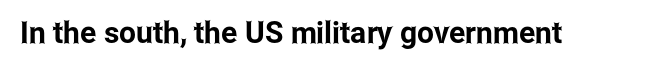
The image shows 30 px condensed sans-serif type, upright; set normal letter spacing, not underlined; low stroke contrast and a medium x-height.
